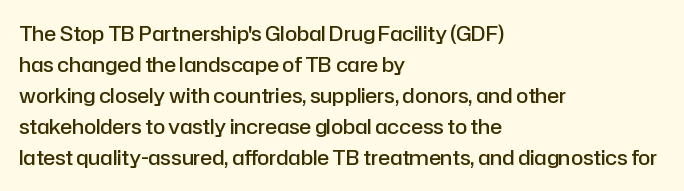
{"italic": "no", "bold": "semi", "underline": "no", "align": "left", "line_spacing": "normal", "line_spacing_ratio": 1.55, "letter_spacing": "normal", "letter_spacing_em": 0.0, "glyph_px": 20}
